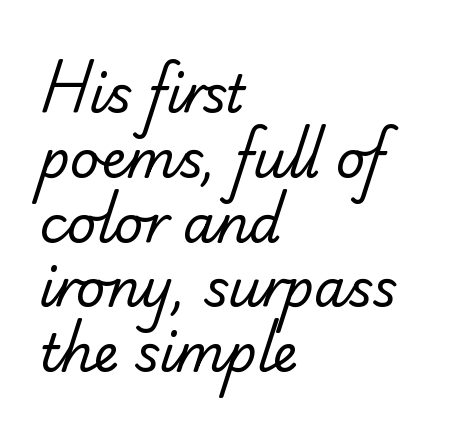
Q: Is the text bold? A: No.
Q: Is the typeface a serif or a sans-serif typeface? A: Sans-serif.
Q: Is the text underlined? A: No.
Q: How is the paragraph aligned? A: Left-aligned.
Q: Is the spacing between letters normal or unusually wide? A: Normal.
Q: Is the spacing between lines tight, normal or loose? A: Normal.
Q: Width (condensed, normal, or wide)? A: Normal.
Q: Stroke contrast? A: Low.
Q: x-height? A: Small.
Q: Monospaced? A: No.
